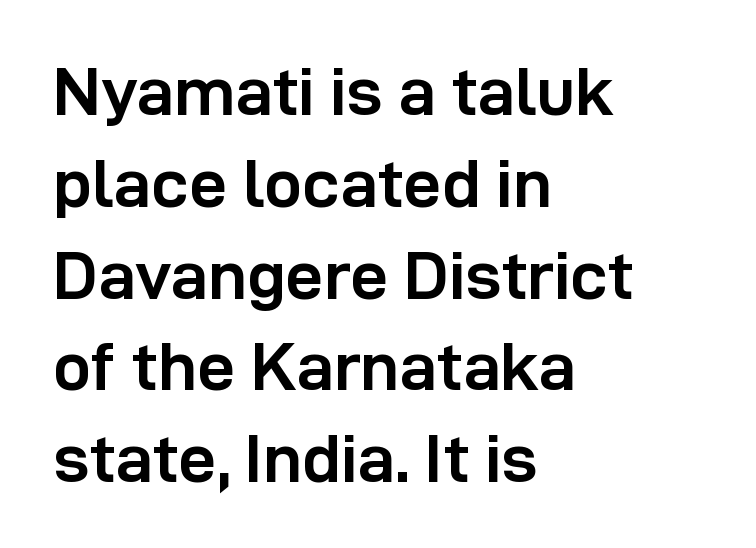
{"serif": "no", "italic": "no", "bold": "yes", "weight": "semibold", "width": "normal", "stroke_contrast": "low", "x_height": "medium", "monospaced": "no", "underline": "no", "align": "left", "line_spacing": "normal", "line_spacing_ratio": 1.35, "letter_spacing": "normal", "letter_spacing_em": 0.0, "glyph_px": 68}
